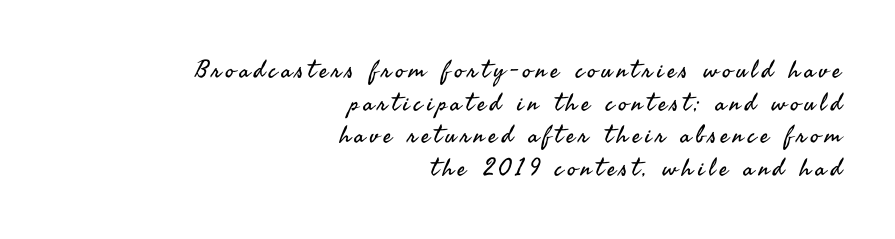
The image shows 24 px text type; set right-aligned, normal line spacing (1.36x), not underlined.
